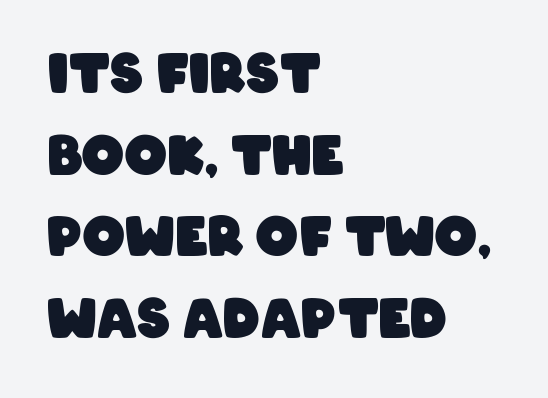
{"serif": "no", "bold": "yes", "weight": "heavy", "width": "condensed", "stroke_contrast": "low", "x_height": "large", "monospaced": "no", "underline": "no", "align": "left", "line_spacing": "normal", "line_spacing_ratio": 1.54, "letter_spacing": "normal", "letter_spacing_em": 0.0, "glyph_px": 53}
